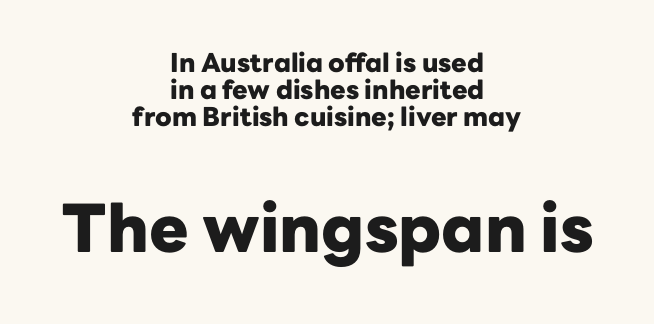
{"serif": "no", "italic": "no", "bold": "yes", "weight": "heavy", "width": "normal", "stroke_contrast": "low", "x_height": "medium", "monospaced": "no", "underline": "no", "align": "center", "line_spacing": "tight", "line_spacing_ratio": 1.04, "letter_spacing": "normal", "letter_spacing_em": 0.0, "larger_block": "second", "size_ratio": 2.54, "glyph_px": 66}
